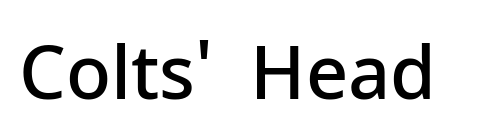
This rendering features lettering with no underline. The typography opts for an upright posture over an oblique one. Honestly, the letter spacing is just normal — you wouldn't notice it. A typesetter would call this proportional, since set widths differ per character. A fair bit of extra ink — the face is semibold, not bold.
